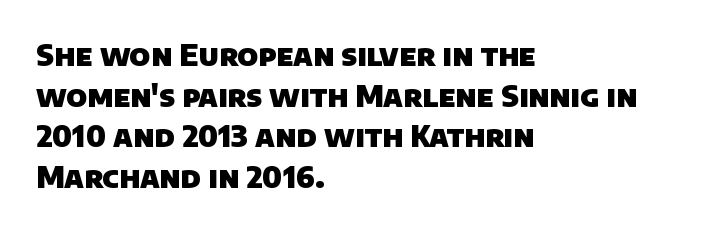
Q: Is the text bold? A: Yes.
Q: Is the typeface a serif or a sans-serif typeface? A: Sans-serif.
Q: Is the text underlined? A: No.
Q: How is the paragraph aligned? A: Left-aligned.
Q: Is the spacing between letters normal or unusually wide? A: Normal.
Q: Is the spacing between lines tight, normal or loose? A: Normal.
Q: Width (condensed, normal, or wide)? A: Normal.
Q: Stroke contrast? A: Low.
Q: x-height? A: Large.
Q: Monospaced? A: No.
